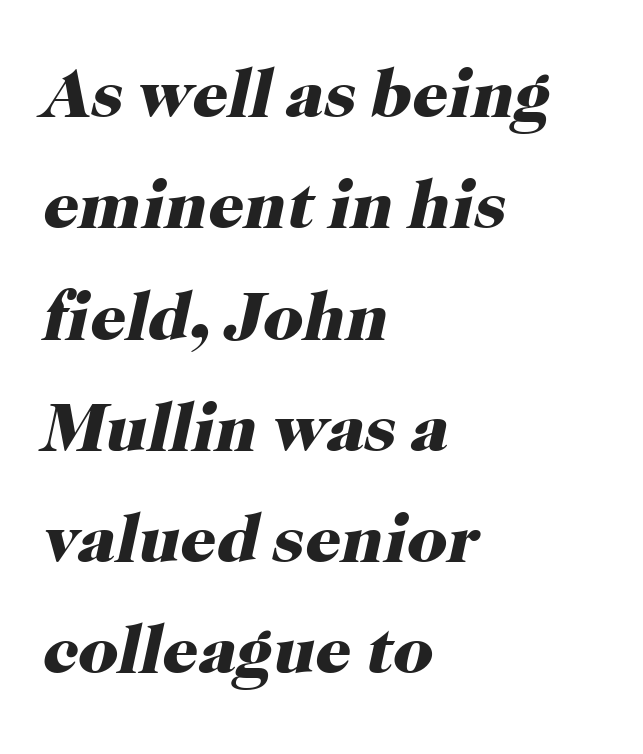
{"serif": "yes", "italic": "yes", "lean": "right", "slant_degrees": 12, "bold": "yes", "weight": "heavy", "width": "normal", "stroke_contrast": "high", "x_height": "medium", "monospaced": "no", "underline": "no", "align": "left", "line_spacing": "normal", "line_spacing_ratio": 1.59, "letter_spacing": "normal", "letter_spacing_em": 0.0, "glyph_px": 70}
